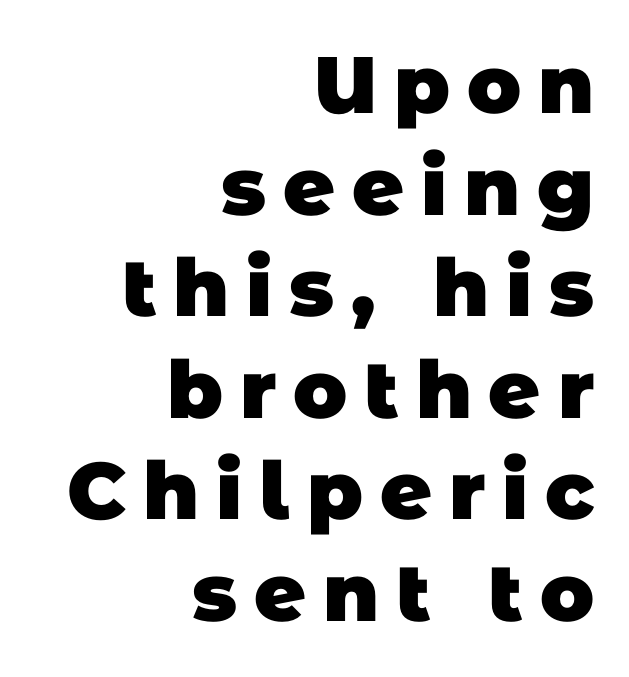
What stands out about the letter spacing? Its width — letters are far apart. Is this a fixed-width face? No — the glyphs have proportional, varying widths. Compared with a flush-left layout, this one pins lines to the opposite, right side. Every letter is thick-stroked: bold, no question.
